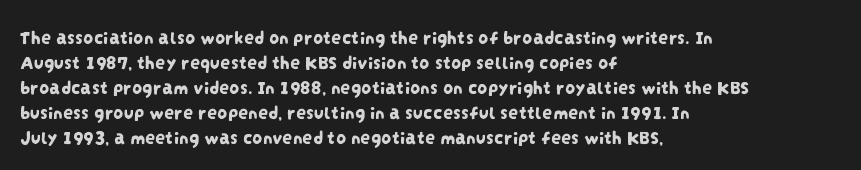
{"underline": "no", "align": "left", "line_spacing": "normal", "line_spacing_ratio": 1.25, "letter_spacing": "normal", "letter_spacing_em": 0.0, "glyph_px": 20}
